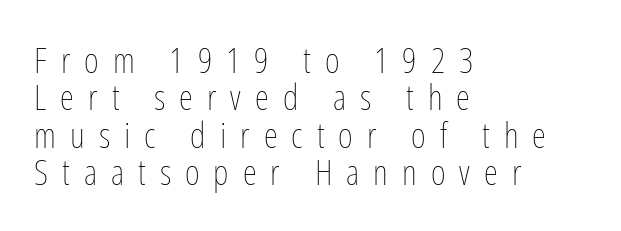
Q: Is the text bold? A: No.
Q: Is the text italic (slanted)? A: No, it is upright.
Q: Is the text underlined? A: No.
Q: How is the paragraph aligned? A: Left-aligned.
Q: Is the spacing between letters normal or unusually wide? A: Unusually wide.
Q: Is the spacing between lines tight, normal or loose? A: Tight.
Q: Width (condensed, normal, or wide)? A: Condensed.
Q: Stroke contrast? A: Low.
Q: x-height? A: Medium.
Q: Monospaced? A: No.
